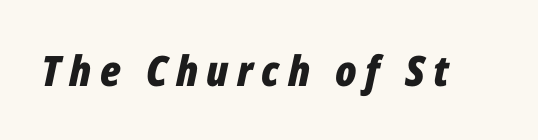
{"italic": "yes", "lean": "right", "slant_degrees": 12, "bold": "yes", "weight": "bold", "width": "condensed", "stroke_contrast": "low", "x_height": "medium", "monospaced": "no", "underline": "no", "letter_spacing": "wide", "letter_spacing_em": 0.2, "glyph_px": 42}
